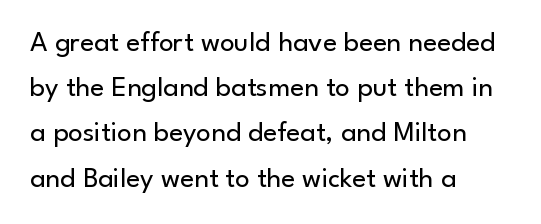
The image shows 29 px regular-weight sans-serif type, upright; set left-aligned, normal line spacing (1.56x), normal letter spacing, not underlined; low stroke contrast and a small x-height.
